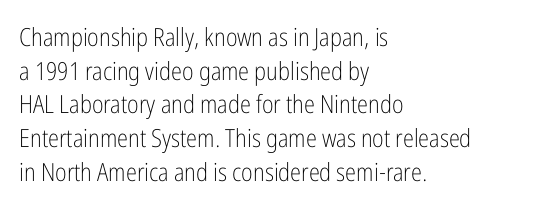
Q: Is the text bold? A: No.
Q: Is the text italic (slanted)? A: No, it is upright.
Q: Is the text underlined? A: No.
Q: How is the paragraph aligned? A: Left-aligned.
Q: Is the spacing between letters normal or unusually wide? A: Normal.
Q: Is the spacing between lines tight, normal or loose? A: Normal.
